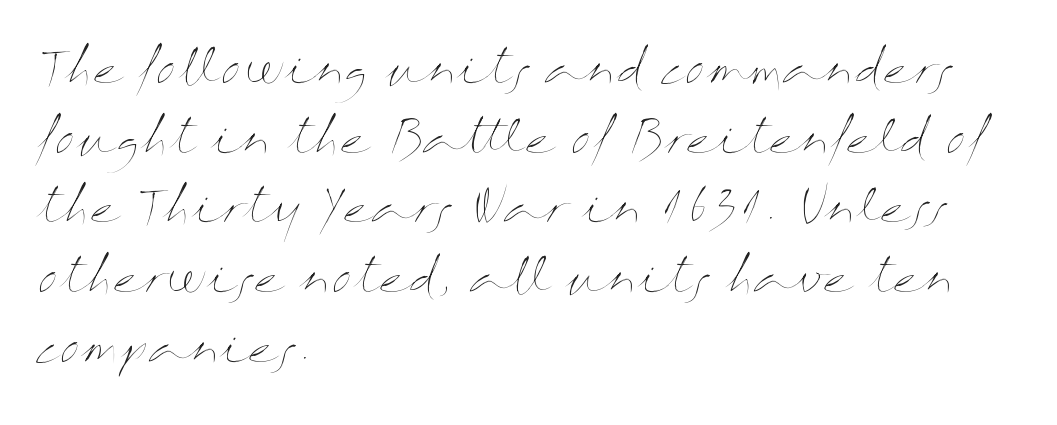
{"bold": "no", "weight": "thin", "width": "wide", "stroke_contrast": "medium", "x_height": "medium", "monospaced": "no", "underline": "no", "align": "left", "line_spacing": "normal", "line_spacing_ratio": 1.55, "letter_spacing": "normal", "letter_spacing_em": 0.0, "glyph_px": 45}
